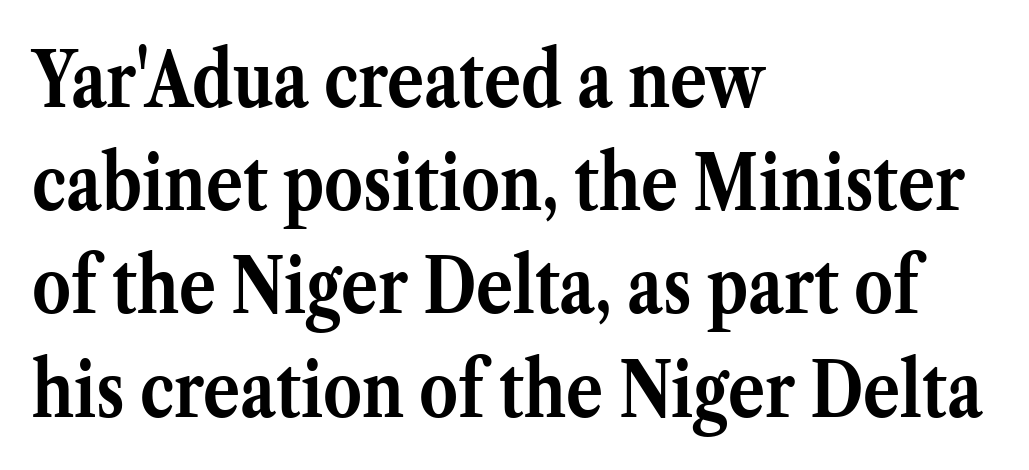
Does extra space separate the letters? No, they use regular spacing. Posture: upright roman. Character widths vary here, with narrow letters taking less room than wide ones. Unlike a clean sans, this face finishes its strokes with serifs. Its strokes are broad and dark, the hallmark of bold type. The text block is weighted toward the left margin, trailing off unevenly rightward.
